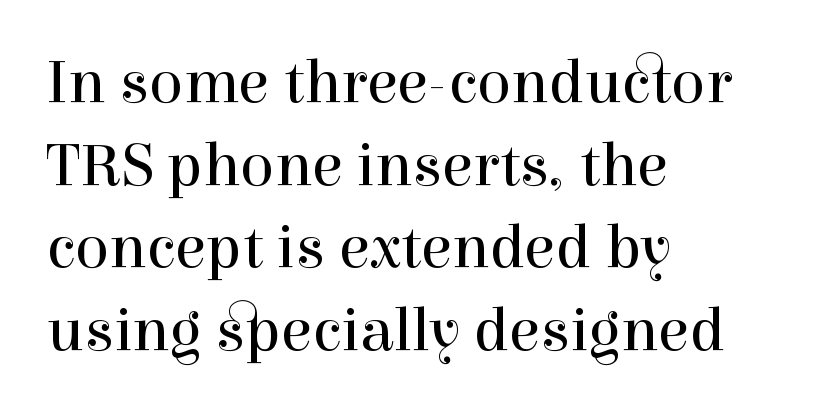
The image shows 63 px regular-weight serif type, upright; set left-aligned, normal line spacing (1.31x), normal letter spacing, not underlined; a medium x-height.
